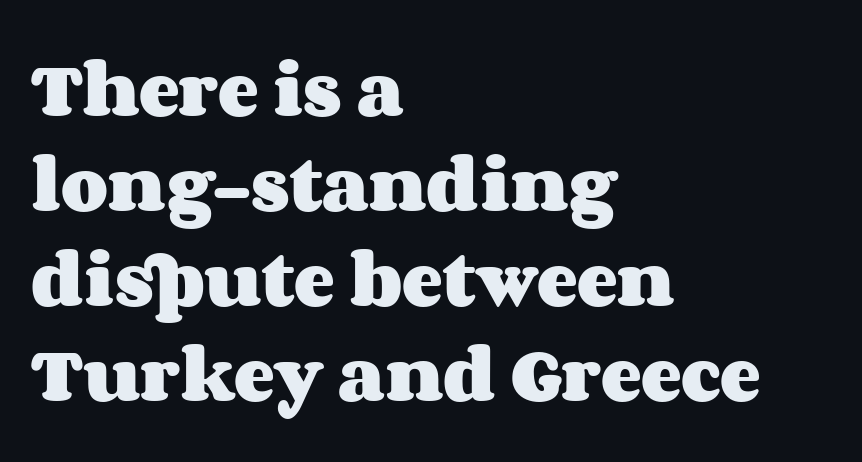
{"italic": "no", "bold": "yes", "weight": "heavy", "width": "wide", "stroke_contrast": "medium", "x_height": "large", "monospaced": "no", "underline": "no", "align": "left", "line_spacing": "normal", "line_spacing_ratio": 1.56, "letter_spacing": "normal", "letter_spacing_em": 0.0, "glyph_px": 61}
